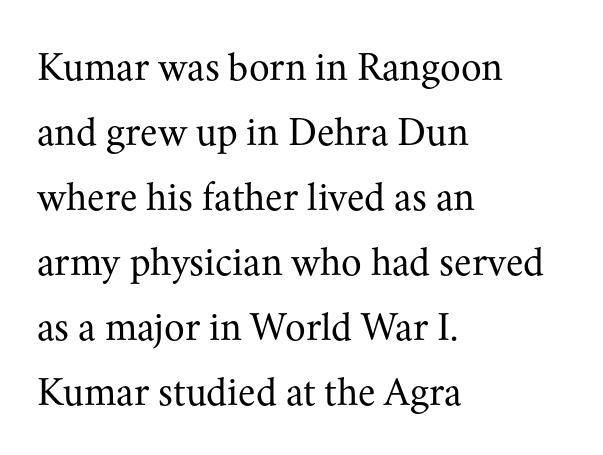
Q: Is the text bold? A: No.
Q: Is the text italic (slanted)? A: No, it is upright.
Q: Is the typeface a serif or a sans-serif typeface? A: Serif.
Q: Is the text underlined? A: No.
Q: How is the paragraph aligned? A: Left-aligned.
Q: Is the spacing between letters normal or unusually wide? A: Normal.
Q: Is the spacing between lines tight, normal or loose? A: Normal.
Q: Width (condensed, normal, or wide)? A: Normal.
Q: Stroke contrast? A: Medium.
Q: x-height? A: Small.
Q: Monospaced? A: No.
